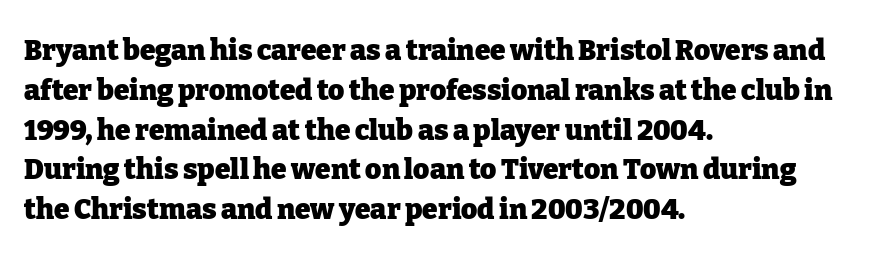
The image shows 28 px heavy serif type, upright; set left-aligned, normal line spacing (1.42x), normal letter spacing, not underlined; low stroke contrast and a medium x-height.
